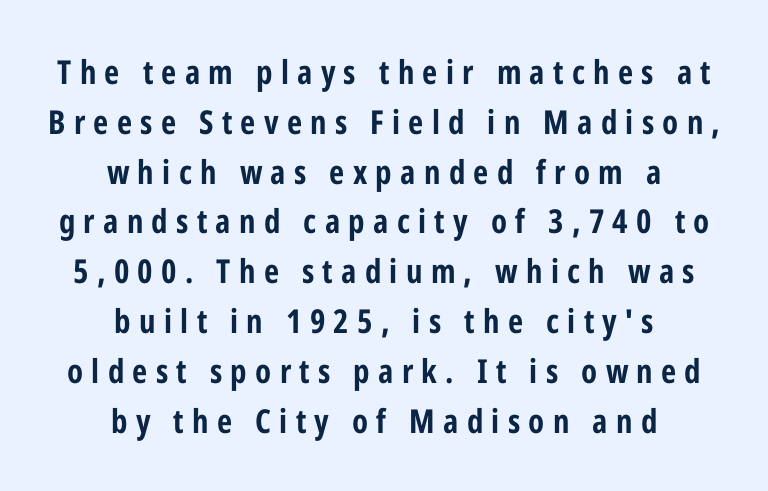
Q: Is the text bold? A: Yes.
Q: Is the text italic (slanted)? A: No, it is upright.
Q: Is the typeface a serif or a sans-serif typeface? A: Sans-serif.
Q: Is the text underlined? A: No.
Q: How is the paragraph aligned? A: Centered.
Q: Is the spacing between letters normal or unusually wide? A: Unusually wide.
Q: Is the spacing between lines tight, normal or loose? A: Normal.
Q: Width (condensed, normal, or wide)? A: Condensed.
Q: Stroke contrast? A: Low.
Q: x-height? A: Medium.
Q: Monospaced? A: No.
